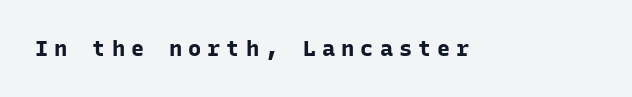
Q: Is the text bold? A: Yes.
Q: Is the text italic (slanted)? A: No, it is upright.
Q: Is the text underlined? A: No.
Q: Is the spacing between letters normal or unusually wide? A: Unusually wide.
